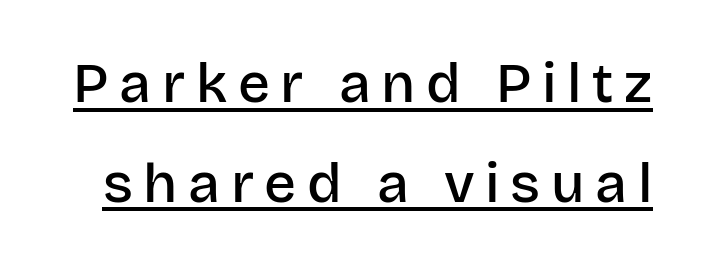
Honestly, the underline is the first thing you notice here. Proportional: the letters do not fall into vertical columns. These words are printed semibold, heavier than regular yet not bold. I'd call this a sans setting — the letters go barefoot.
